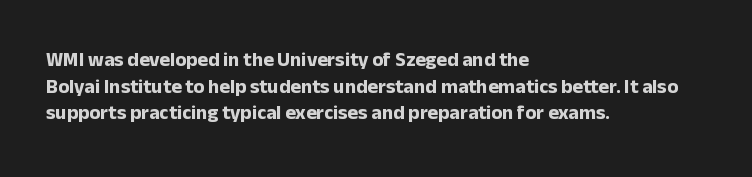
Q: Is the text bold? A: Yes.
Q: Is the text italic (slanted)? A: No, it is upright.
Q: Is the text underlined? A: No.
Q: How is the paragraph aligned? A: Left-aligned.
Q: Is the spacing between letters normal or unusually wide? A: Normal.
Q: Is the spacing between lines tight, normal or loose? A: Normal.
